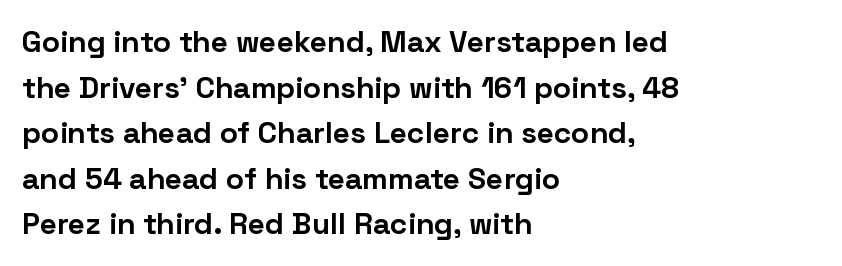
Each word holds together tightly as a unit, with standard inter-letter gaps. If you measured baseline to baseline, you'd find a middling distance. Visually the block forms a straight wall on the left and a jagged coastline on the right. Caption: bold face, heavy strokes. Do the characters align in a grid? No, the font is proportional.
